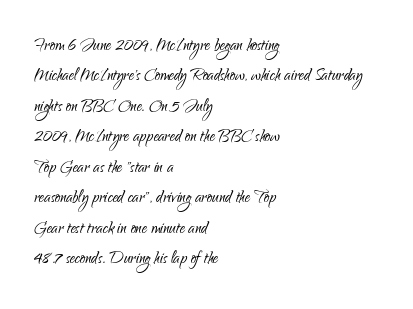
The image shows 21 px text type; set left-aligned, normal line spacing (1.45x), normal letter spacing, not underlined.
